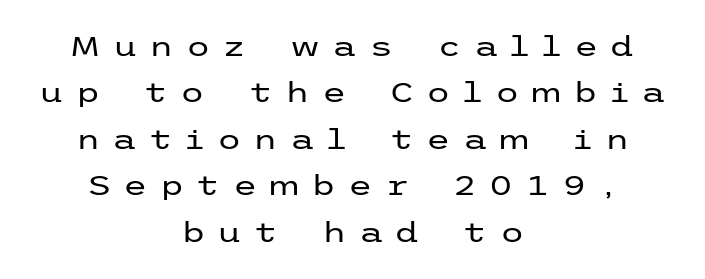
The image shows 28 px regular-weight, wide sans-serif type, upright; set centered, normal line spacing (1.66x), unusually wide letter spacing (+0.43 em), not underlined; low stroke contrast and a medium x-height.
